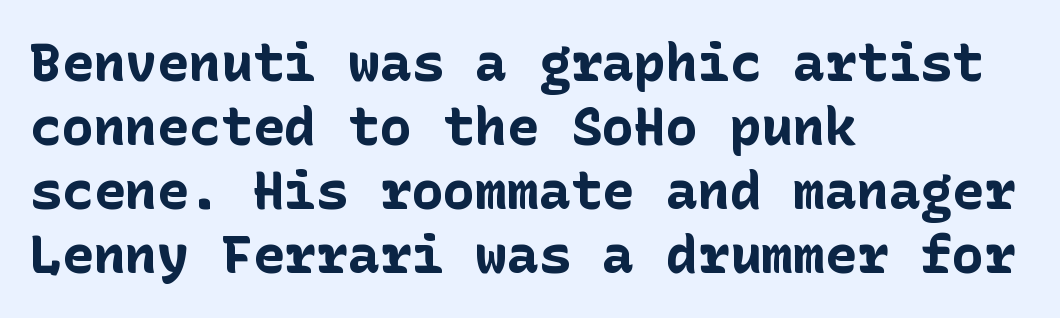
The image shows 53 px bold sans-serif type, upright; set left-aligned, line spacing 1.21x, normal letter spacing, not underlined; low stroke contrast and a medium x-height.
